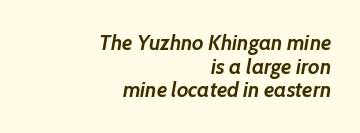
The image shows 21 px bold type, italic (leaning right); set right-aligned, tight line spacing (1.13x), normal letter spacing, not underlined.
